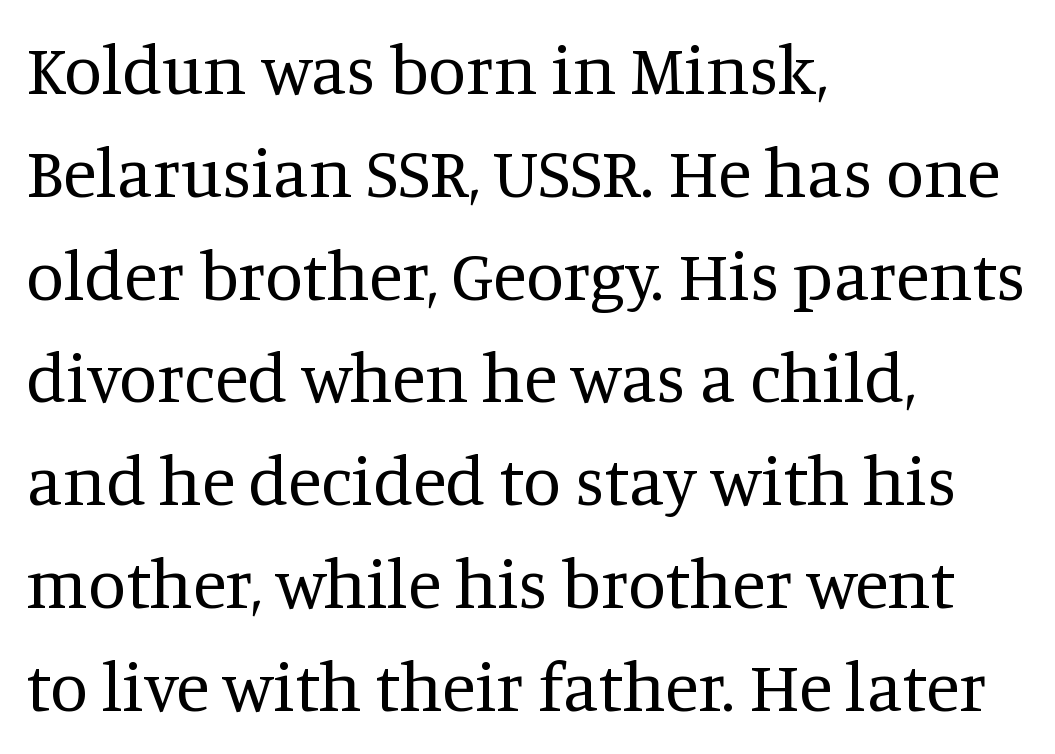
No heavy texture on the line: the type isn't bold. Decoration check: the copy has no underline. Here the glyphs are tracked normally, forming tight word shapes. Spacing verdict: proportional, widths tailored to each character. The glyphs in this specimen are seriffed. Nope, not italic — everything's standing straight.
